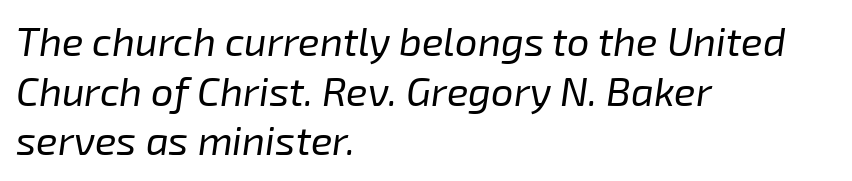
The image shows 40 px regular-weight type, italic (leaning right); set left-aligned, line spacing 1.24x, normal letter spacing, not underlined; low stroke contrast and a medium x-height.
